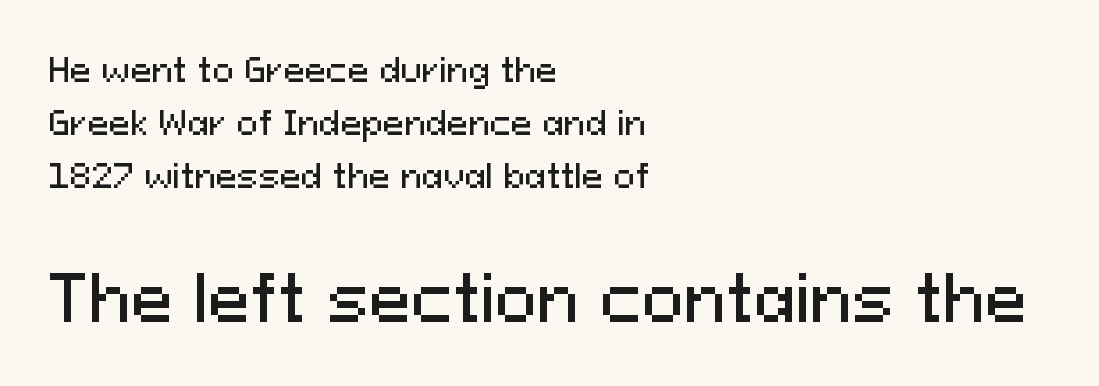
Q: Is the text italic (slanted)? A: No, it is upright.
Q: Is the typeface a serif or a sans-serif typeface? A: Sans-serif.
Q: Is the text underlined? A: No.
Q: How is the paragraph aligned? A: Left-aligned.
Q: Is the spacing between letters normal or unusually wide? A: Normal.
Q: Is the spacing between lines tight, normal or loose? A: Normal.
Q: Which block of text is set in a larger size, the first (top) or the second (bottom)? A: The second (bottom) one.
Q: Width (condensed, normal, or wide)? A: Normal.
Q: Stroke contrast? A: Medium.
Q: x-height? A: Medium.
Q: Monospaced? A: No.
